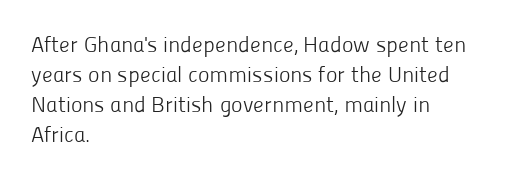
{"italic": "no", "bold": "no", "underline": "no", "align": "left", "line_spacing": "normal", "line_spacing_ratio": 1.37, "letter_spacing": "normal", "letter_spacing_em": 0.0, "glyph_px": 22}
